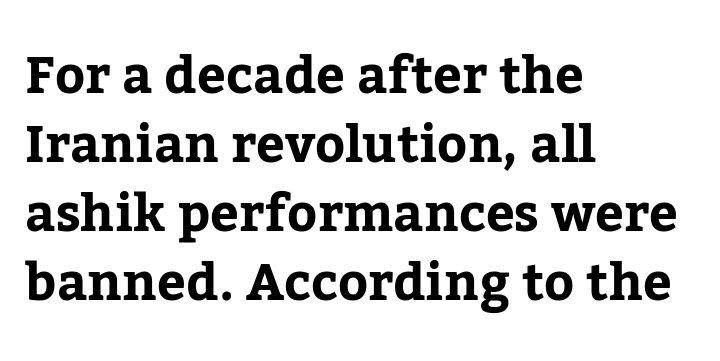
Q: Is the text bold? A: Yes.
Q: Is the text italic (slanted)? A: No, it is upright.
Q: Is the typeface a serif or a sans-serif typeface? A: Serif.
Q: Is the text underlined? A: No.
Q: How is the paragraph aligned? A: Left-aligned.
Q: Is the spacing between letters normal or unusually wide? A: Normal.
Q: Is the spacing between lines tight, normal or loose? A: Normal.
Q: Width (condensed, normal, or wide)? A: Normal.
Q: Stroke contrast? A: Low.
Q: x-height? A: Medium.
Q: Monospaced? A: No.
